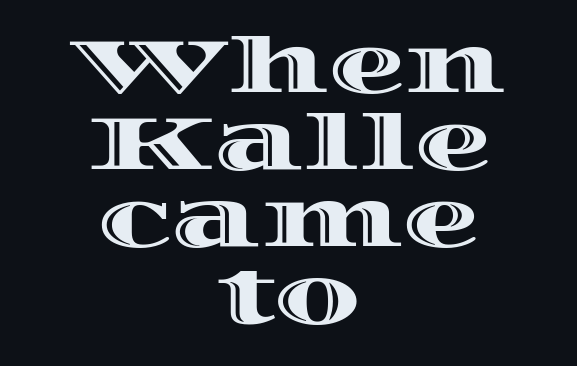
The image shows 77 px wide type, upright; set centered, tight line spacing (1.0x), normal letter spacing, not underlined; a large x-height.
